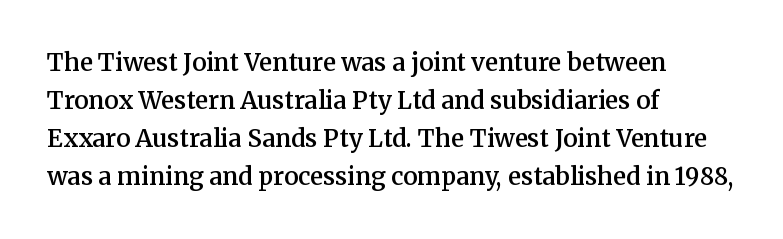
{"italic": "no", "bold": "semi", "underline": "no", "align": "left", "line_spacing": "normal", "line_spacing_ratio": 1.58, "letter_spacing": "normal", "letter_spacing_em": 0.0, "glyph_px": 24}
